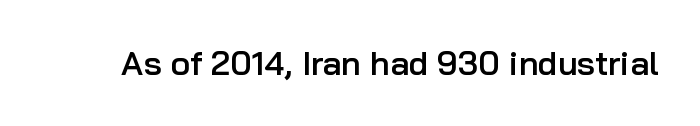
Q: Is the text bold? A: Semi-bold.
Q: Is the text italic (slanted)? A: No, it is upright.
Q: Is the typeface a serif or a sans-serif typeface? A: Sans-serif.
Q: Is the text underlined? A: No.
Q: Is the spacing between letters normal or unusually wide? A: Normal.
Q: Width (condensed, normal, or wide)? A: Normal.
Q: Stroke contrast? A: Low.
Q: x-height? A: Medium.
Q: Monospaced? A: No.
